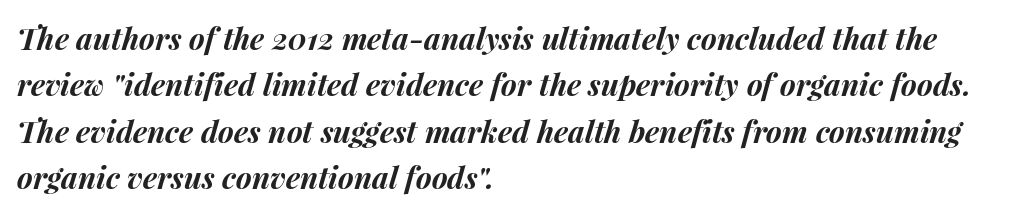
Q: Is the text bold? A: Yes.
Q: Is the text italic (slanted)? A: Yes, it leans right by about 15 degrees.
Q: Is the text underlined? A: No.
Q: How is the paragraph aligned? A: Left-aligned.
Q: Is the spacing between letters normal or unusually wide? A: Normal.
Q: Is the spacing between lines tight, normal or loose? A: Normal.
Q: Width (condensed, normal, or wide)? A: Normal.
Q: Stroke contrast? A: Medium.
Q: x-height? A: Medium.
Q: Monospaced? A: No.
